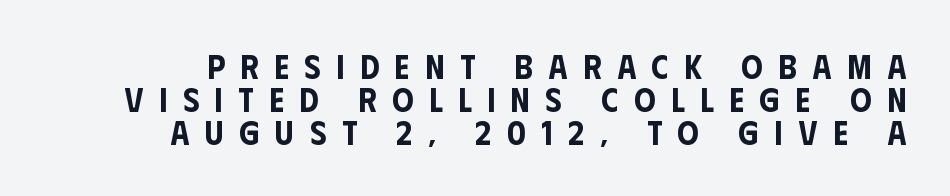
The image shows 34 px condensed sans-serif type, upright; set tight line spacing (0.97x), unusually wide letter spacing (+0.46 em), not underlined; low stroke contrast and a large x-height.
